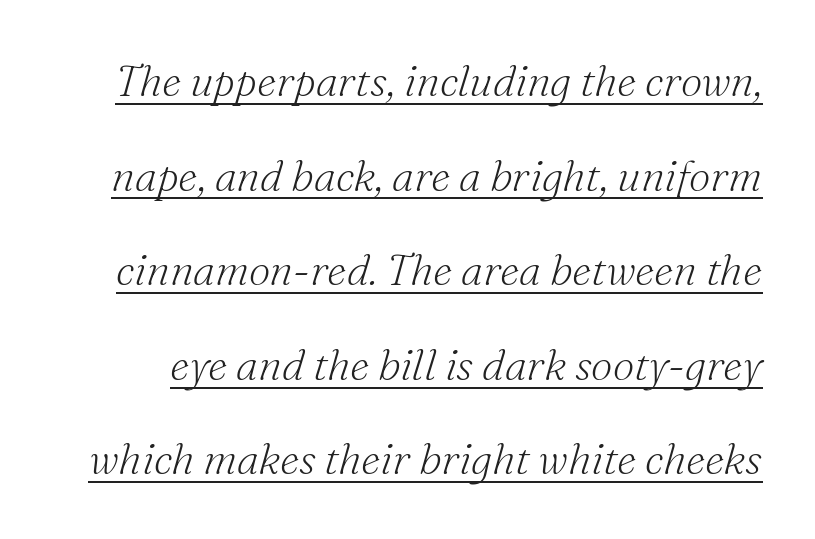
The text was rendered using a seriffed face with decorative stroke endings. What stands out about the letter spacing? Nothing — it is the standard amount. A typographer would call this underscored text. The face used here is proportionally spaced, like ordinary book or web type. Unbolded letterforms with no extra heft.
